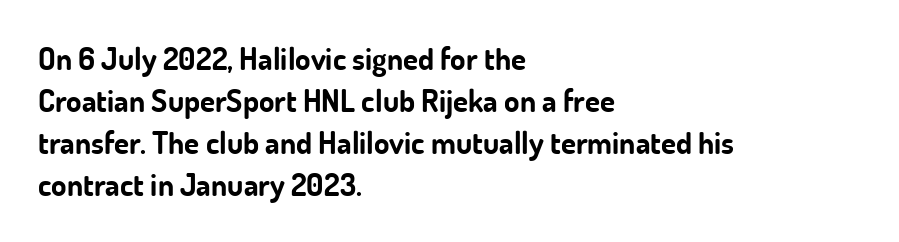
The image shows 31 px bold sans-serif type, upright; set left-aligned, normal line spacing (1.35x), normal letter spacing, not underlined; low stroke contrast and a small x-height.
